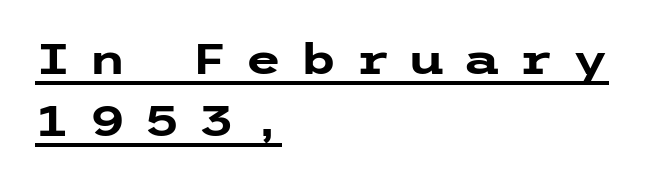
The image shows 42 px heavy, wide sans-serif type, upright; set left-aligned, normal line spacing (1.48x), unusually wide letter spacing (+0.42 em), underlined; low stroke contrast and a medium x-height.
